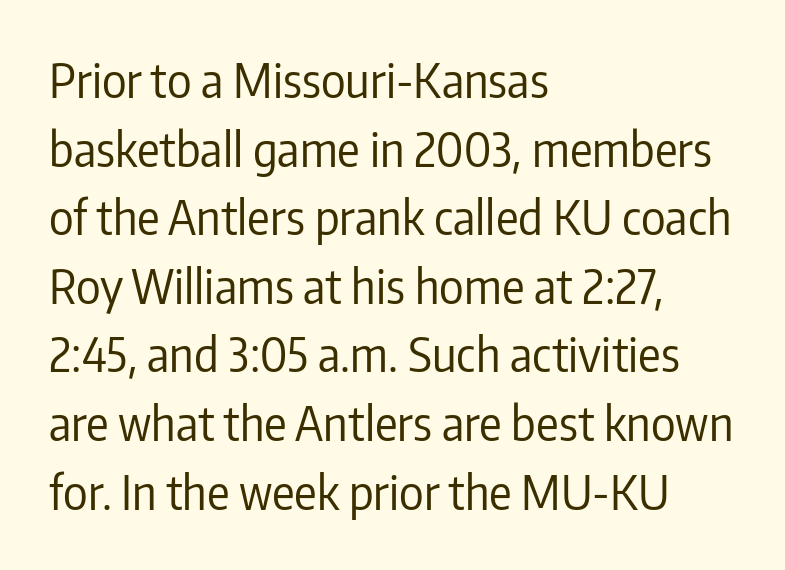
{"serif": "no", "italic": "no", "bold": "no", "weight": "regular", "width": "condensed", "stroke_contrast": "low", "x_height": "medium", "monospaced": "no", "underline": "no", "align": "left", "line_spacing": "normal", "line_spacing_ratio": 1.46, "letter_spacing": "normal", "letter_spacing_em": 0.0, "glyph_px": 47}
